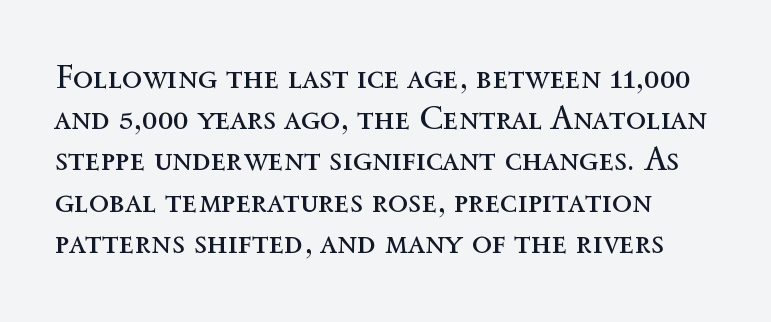
Q: Is the text bold? A: No.
Q: Is the text italic (slanted)? A: No, it is upright.
Q: Is the text underlined? A: No.
Q: Is the spacing between letters normal or unusually wide? A: Normal.
Q: Is the spacing between lines tight, normal or loose? A: Normal.
Q: Width (condensed, normal, or wide)? A: Normal.
Q: x-height? A: Medium.
Q: Monospaced? A: No.
